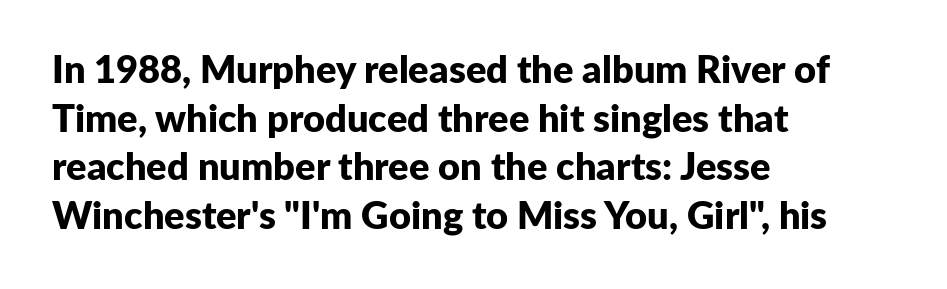
Q: Is the text bold? A: Yes.
Q: Is the text italic (slanted)? A: No, it is upright.
Q: Is the typeface a serif or a sans-serif typeface? A: Sans-serif.
Q: Is the text underlined? A: No.
Q: How is the paragraph aligned? A: Left-aligned.
Q: Is the spacing between letters normal or unusually wide? A: Normal.
Q: Is the spacing between lines tight, normal or loose? A: Normal.
Q: Width (condensed, normal, or wide)? A: Normal.
Q: Stroke contrast? A: Low.
Q: x-height? A: Medium.
Q: Monospaced? A: No.
